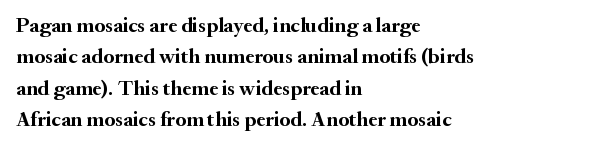
Q: Is the text bold? A: Yes.
Q: Is the text italic (slanted)? A: No, it is upright.
Q: Is the text underlined? A: No.
Q: How is the paragraph aligned? A: Left-aligned.
Q: Is the spacing between letters normal or unusually wide? A: Normal.
Q: Is the spacing between lines tight, normal or loose? A: Normal.
